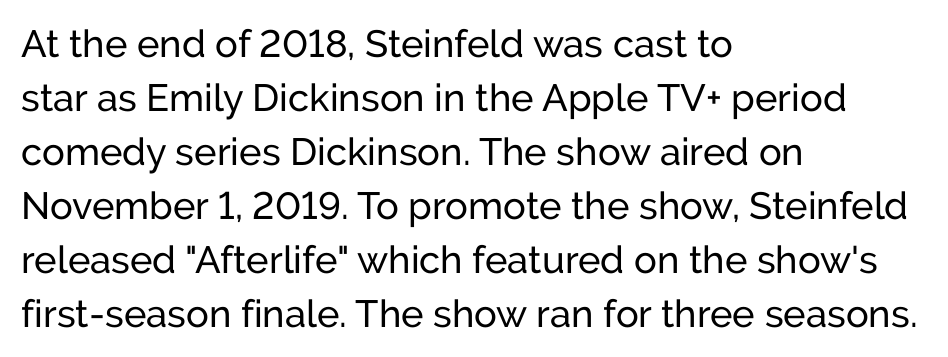
Is this a fixed-width face? No — the glyphs have proportional, varying widths. A clean baseline with only descenders dipping below it. The type is set solid horizontally, with unmodified tracking. Weight: regular or lighter.
